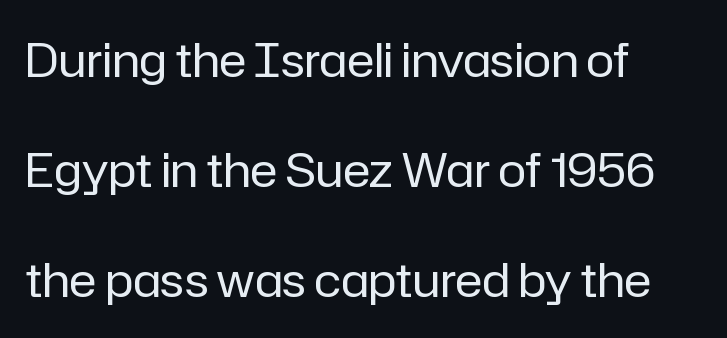
{"serif": "no", "italic": "no", "bold": "no", "weight": "regular", "width": "normal", "stroke_contrast": "low", "x_height": "medium", "monospaced": "no", "underline": "no", "align": "left", "line_spacing": "loose", "line_spacing_ratio": 2.34, "letter_spacing": "normal", "letter_spacing_em": 0.0, "glyph_px": 47}
